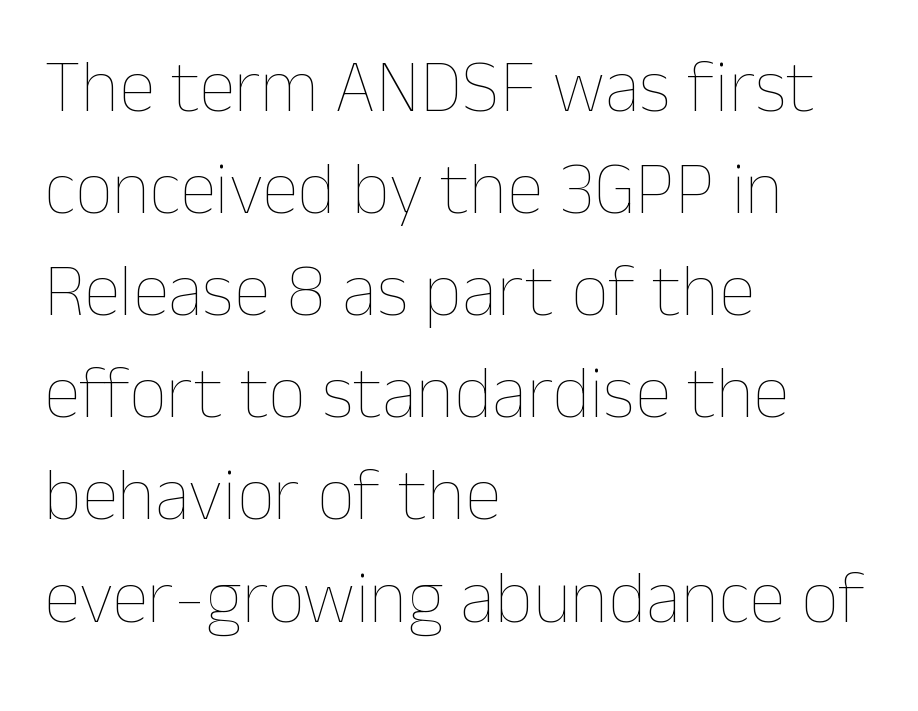
{"italic": "no", "bold": "no", "weight": "thin", "width": "normal", "stroke_contrast": "low", "x_height": "medium", "monospaced": "no", "underline": "no", "align": "left", "line_spacing": "normal", "line_spacing_ratio": 1.38, "letter_spacing": "normal", "letter_spacing_em": 0.0, "glyph_px": 74}
